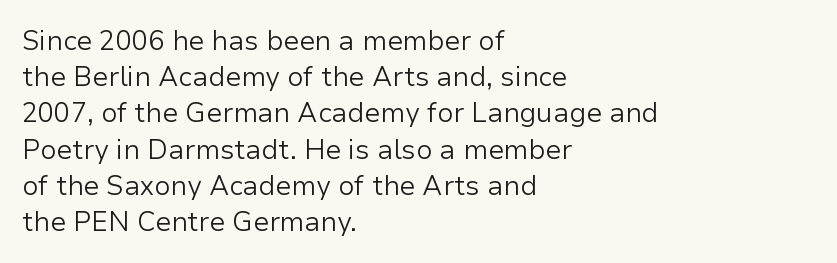
The strokes carry an ordinary text weight at most. Teacher's note: observe the even left margin — that is flush-left alignment. The lines sit at an ordinary, default distance from one another. Does extra space separate the letters? No, they use regular spacing. Posture: vertical. The specimen omits any rule beneath the text block's lines.
